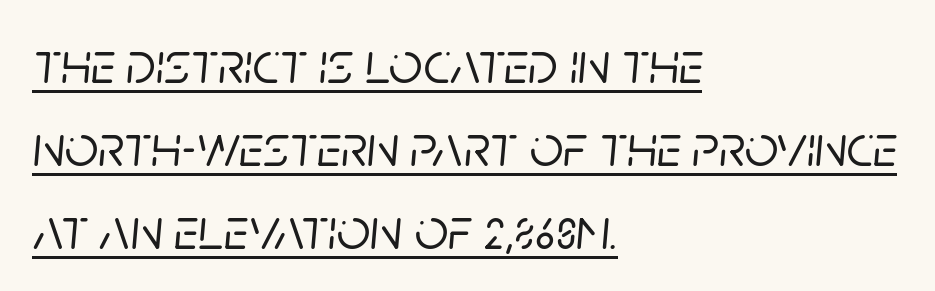
{"italic": "yes", "lean": "right", "slant_degrees": 5, "width": "normal", "stroke_contrast": "low", "x_height": "large", "monospaced": "no", "underline": "yes", "align": "left", "line_spacing": "normal", "line_spacing_ratio": 1.41, "letter_spacing": "normal", "letter_spacing_em": 0.0, "glyph_px": 59}
